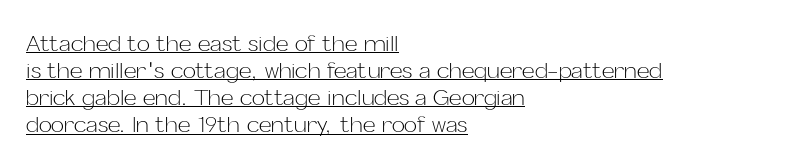
Layout note: lines flush left. The strokes carry an ordinary text weight at most. The tracking reads as untouched default to a designer's eye. The glyphs are accompanied by a horizontal stroke just below them. Ascenders rise straight up at ninety degrees.
